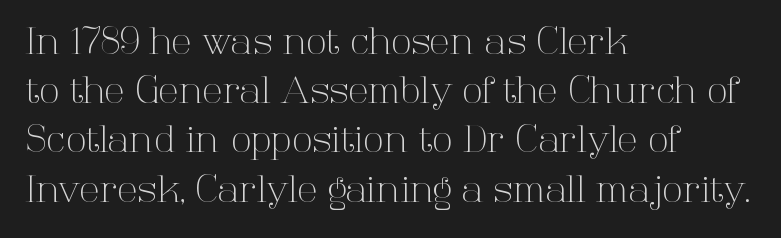
{"serif": "yes", "italic": "no", "bold": "no", "weight": "light", "width": "normal", "stroke_contrast": "high", "x_height": "medium", "monospaced": "no", "underline": "no", "align": "left", "line_spacing": "normal", "line_spacing_ratio": 1.33, "letter_spacing": "normal", "letter_spacing_em": 0.0, "glyph_px": 37}
